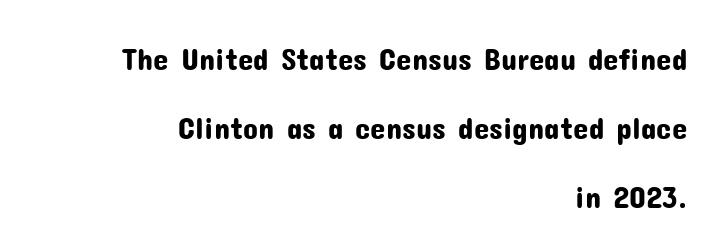
The image shows 31 px sans-serif type, upright; set right-aligned, loose line spacing (2.23x), normal letter spacing, not underlined; low stroke contrast and a medium x-height.
